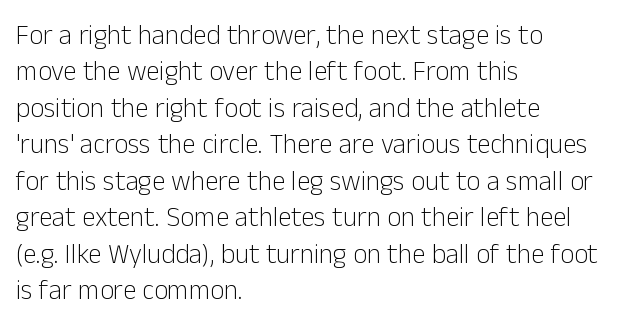
{"italic": "no", "bold": "no", "underline": "no", "align": "left", "line_spacing": "normal", "line_spacing_ratio": 1.35, "letter_spacing": "normal", "letter_spacing_em": 0.0, "glyph_px": 27}
